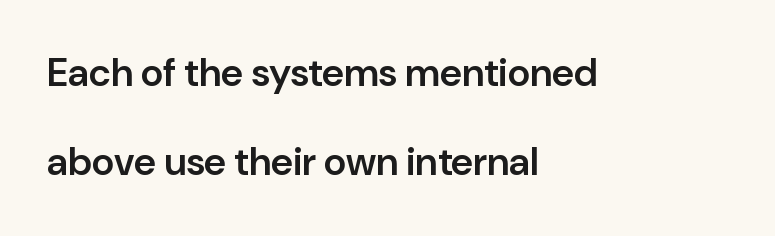
A typesetter would label this face a sans. Descenders hang freely into open space. Each glyph is drawn with semibold strokes, heavier than normal yet not fully bold. This sample has the flowing, uneven cadence of proportional lettering.
